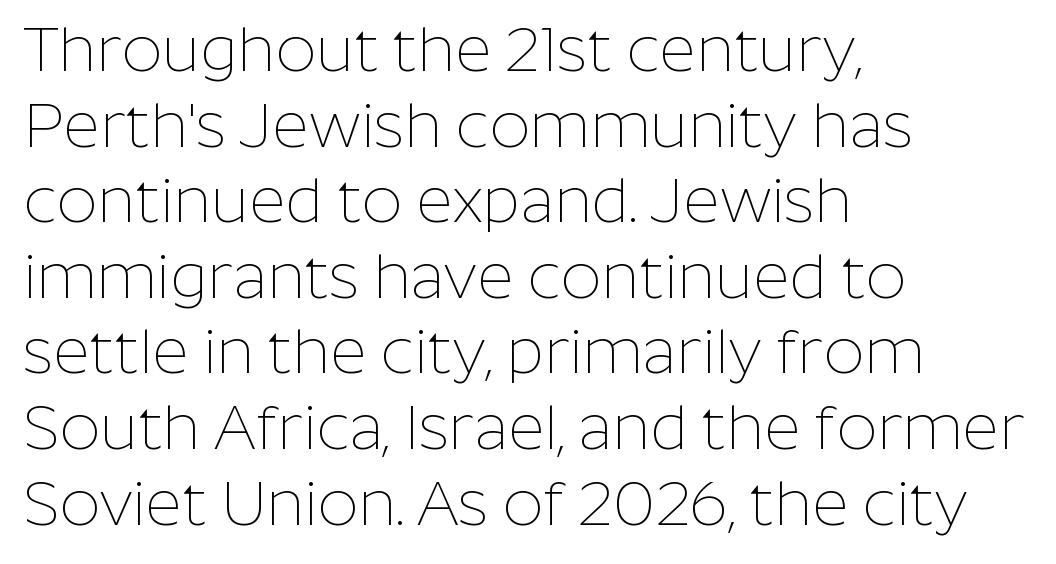
The image shows 63 px thin sans-serif type, upright; set left-aligned, line spacing 1.2x, normal letter spacing, not underlined; low stroke contrast and a medium x-height.
